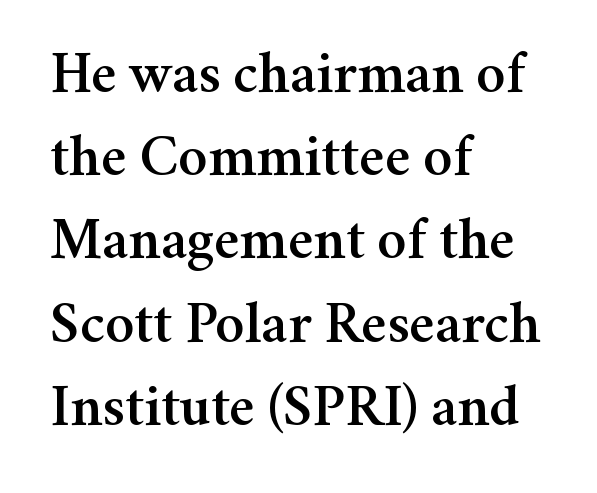
The typesetter chose a ragged-right arrangement here. Students, observe: this is what conventionally led text looks like. Nothing unusual about the tracking: characters are spaced as the font intends. Varying glyph widths throughout — classic text-font behaviour. Any mark beneath the type? The region is blank. Is this a sans? No — the strokes have serifs.
